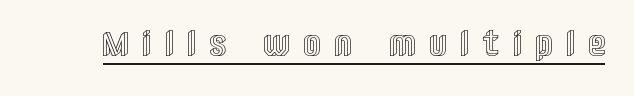
{"italic": "no", "width": "condensed", "x_height": "large", "monospaced": "no", "underline": "yes", "letter_spacing": "wide", "letter_spacing_em": 0.46, "glyph_px": 35}
